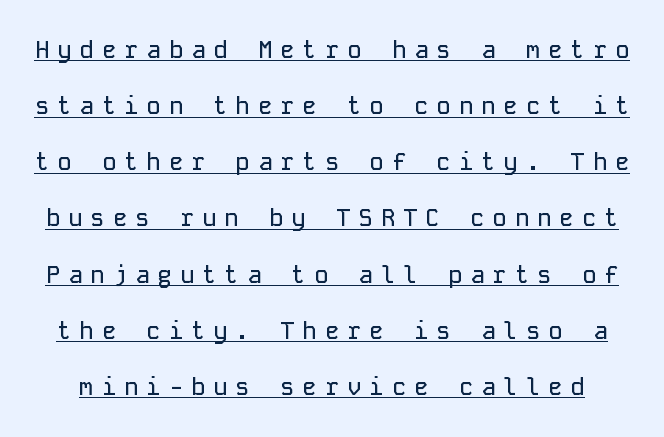
The image shows 24 px text type, upright; set loose line spacing (2.34x), unusually wide letter spacing (+0.33 em), underlined.
